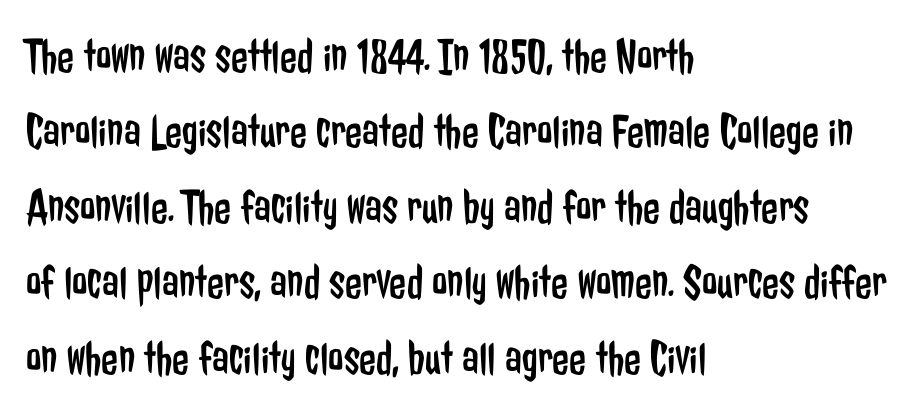
The typesetter chose a ragged-right arrangement here. Classification — sans serif. Compared with a typical body face, this is equally light or lighter still. Posture: vertical. No word sits above an underline. Each letter keeps its own natural width here, so spacing adapts to shape.
